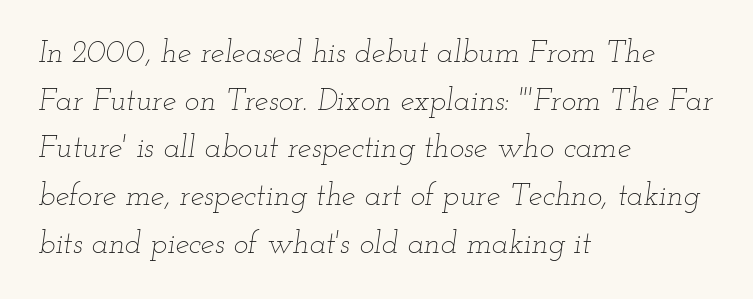
{"italic": "yes", "lean": "right", "slant_degrees": 12, "bold": "no", "weight": "thin", "width": "wide", "stroke_contrast": "low", "x_height": "small", "monospaced": "no", "underline": "no", "align": "left", "line_spacing": "normal", "line_spacing_ratio": 1.54, "letter_spacing": "normal", "letter_spacing_em": 0.0, "glyph_px": 31}
